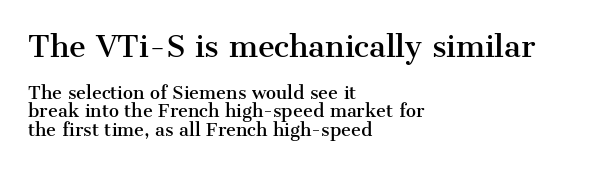
{"serif": "yes", "italic": "no", "width": "normal", "stroke_contrast": "medium", "x_height": "medium", "monospaced": "no", "underline": "no", "align": "left", "line_spacing": "tight", "line_spacing_ratio": 1.07, "letter_spacing": "normal", "letter_spacing_em": 0.0, "larger_block": "first", "size_ratio": 1.71, "glyph_px": 29}
